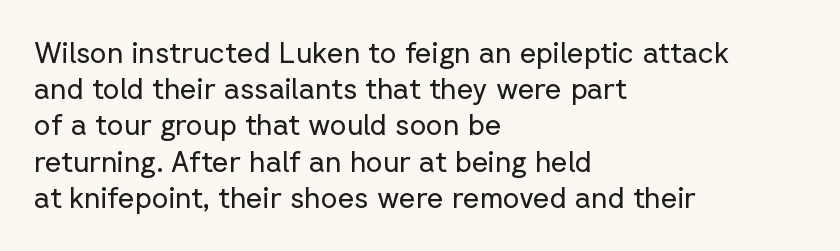
The image shows 29 px regular-weight sans-serif type, upright; set left-aligned, normal line spacing (1.25x), normal letter spacing, not underlined; low stroke contrast and a medium x-height.
